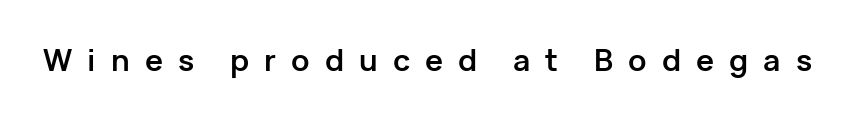
Regarding serifs, this sample does without them. The passage shown is typed in a proportional face where columns would drift. Look at the stroke-to-counter ratio: heavy, a bold. Do the letters lean? They stand straight. The rendering inserts visible extra space after every character.
